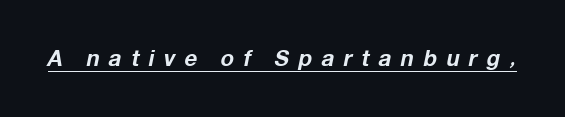
Q: Is the text bold? A: Yes.
Q: Is the text italic (slanted)? A: Yes, it leans right by about 12 degrees.
Q: Is the text underlined? A: Yes.
Q: Is the spacing between letters normal or unusually wide? A: Unusually wide.
